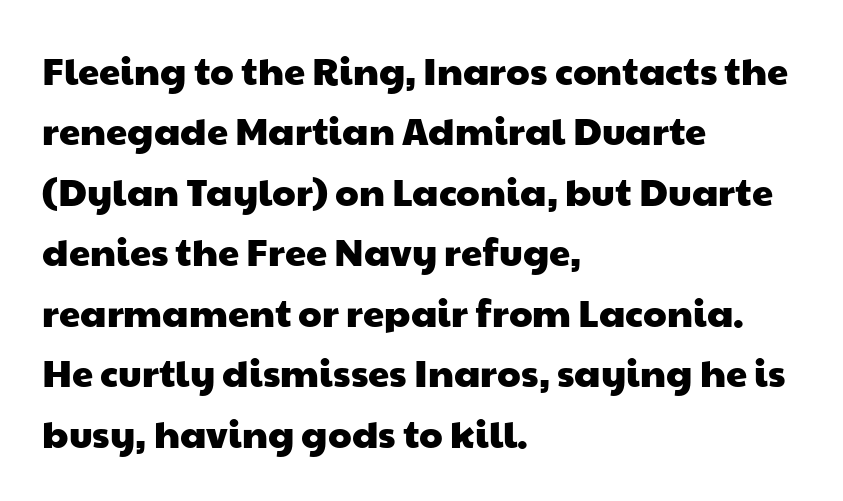
The image shows 38 px wide sans-serif type; set left-aligned, normal line spacing (1.59x), normal letter spacing, not underlined; low stroke contrast and a medium x-height.
